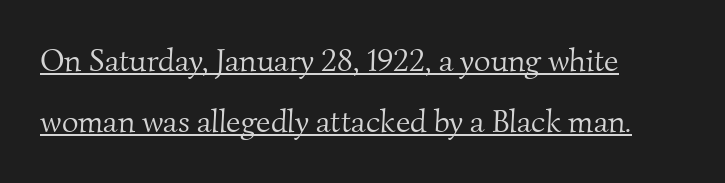
The image shows 32 px light serif type; set left-aligned, loose line spacing (1.91x), normal letter spacing, underlined; medium stroke contrast and a small x-height.
